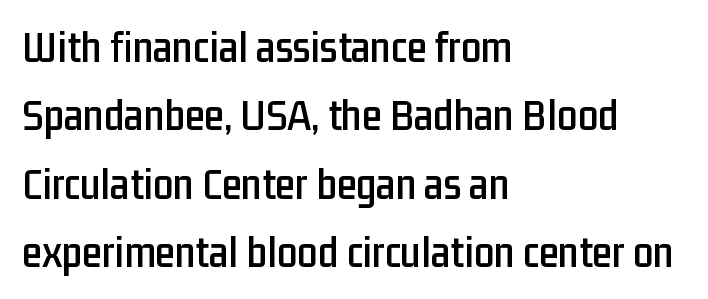
{"serif": "no", "italic": "no", "width": "condensed", "stroke_contrast": "low", "x_height": "medium", "monospaced": "no", "underline": "no", "align": "left", "line_spacing": "normal", "line_spacing_ratio": 1.52, "letter_spacing": "normal", "letter_spacing_em": 0.0, "glyph_px": 45}
